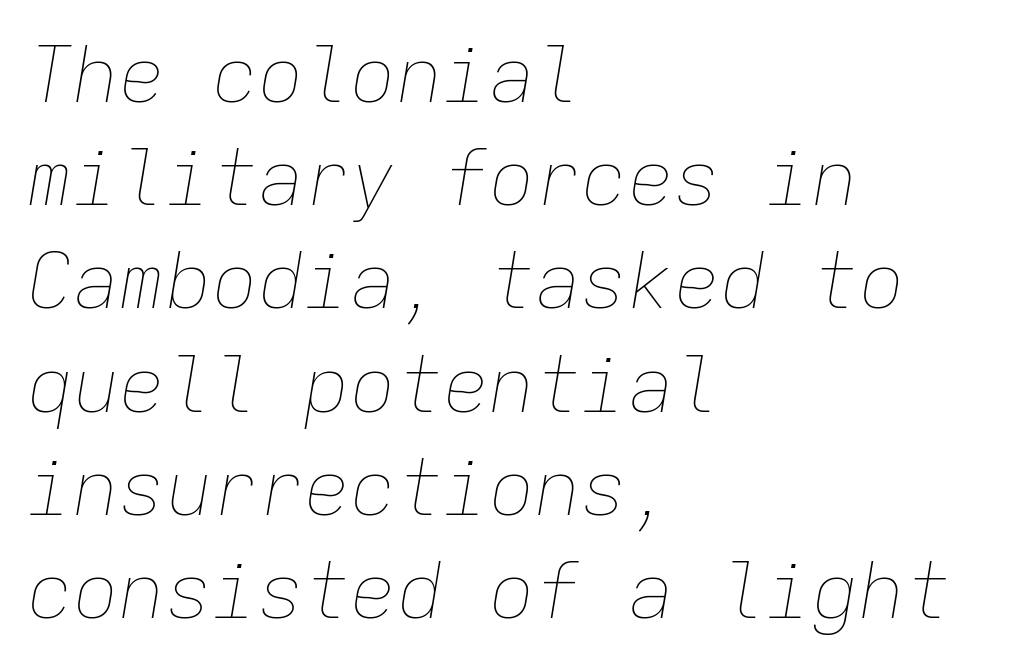
Whoever set this chose a conventional vertical rhythm. The string is rendered with underlining switched off. Characters follow at the spacing the type designer built in. The cut favours lightness, reaching ordinary text weight at its darkest. The lines in this sample share a left origin and differ only in where they stop. Every character here occupies the same horizontal width, giving the sample a typewriter-like rhythm.
